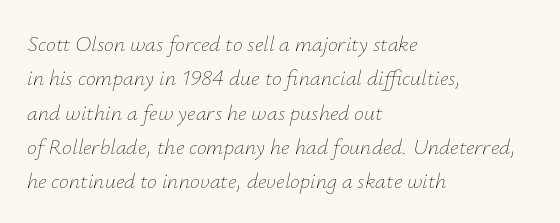
{"italic": "yes", "lean": "right", "slant_degrees": 12, "bold": "no", "underline": "no", "align": "left", "line_spacing": "normal", "line_spacing_ratio": 1.56, "letter_spacing": "normal", "letter_spacing_em": 0.0, "glyph_px": 22}
